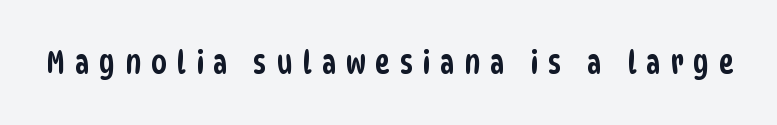
{"serif": "no", "width": "condensed", "stroke_contrast": "low", "x_height": "large", "monospaced": "no", "underline": "no", "letter_spacing": "wide", "letter_spacing_em": 0.3, "glyph_px": 32}
